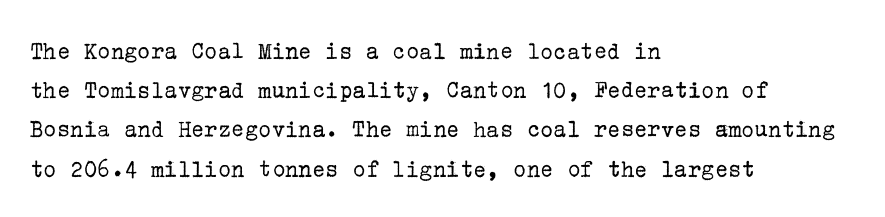
Q: Is the text bold? A: No.
Q: Is the text italic (slanted)? A: No, it is upright.
Q: Is the text underlined? A: No.
Q: How is the paragraph aligned? A: Left-aligned.
Q: Is the spacing between letters normal or unusually wide? A: Normal.
Q: Is the spacing between lines tight, normal or loose? A: Normal.
